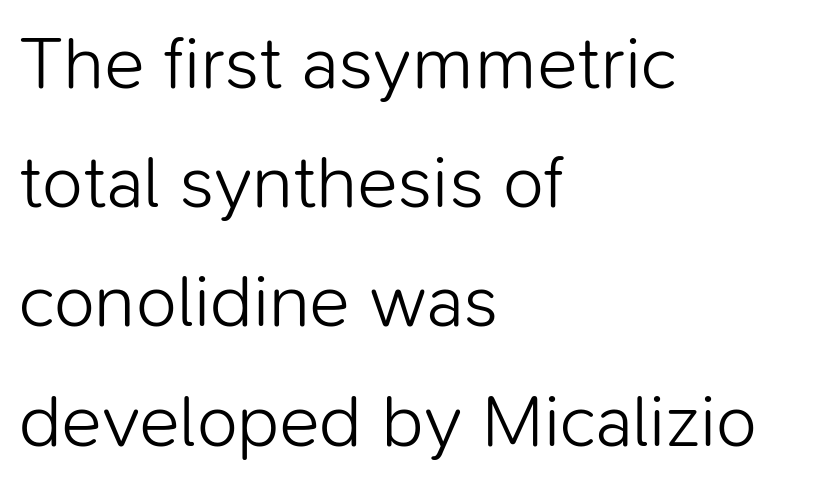
The image shows 75 px light sans-serif type, upright; set left-aligned, normal line spacing (1.59x), normal letter spacing, not underlined; low stroke contrast and a medium x-height.
